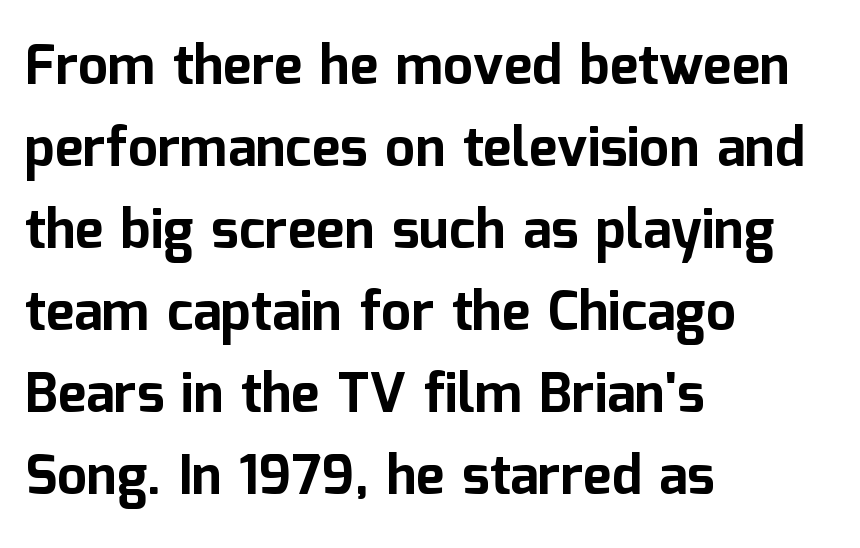
Do the characters align in a grid? No, the font is proportional. In terms of weight, the rendering is a true, heavy bold. The space directly below the letters is spotless. Each word holds together tightly as a unit, with standard inter-letter gaps. Summary of vertical rhythm: regular, with standard interline spacing.
